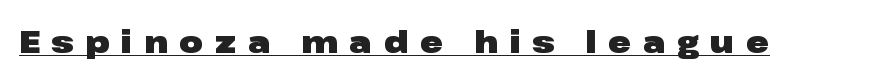
{"serif": "no", "italic": "no", "bold": "yes", "weight": "heavy", "width": "wide", "stroke_contrast": "low", "x_height": "medium", "monospaced": "no", "underline": "yes", "letter_spacing": "wide", "letter_spacing_em": 0.37, "glyph_px": 31}
